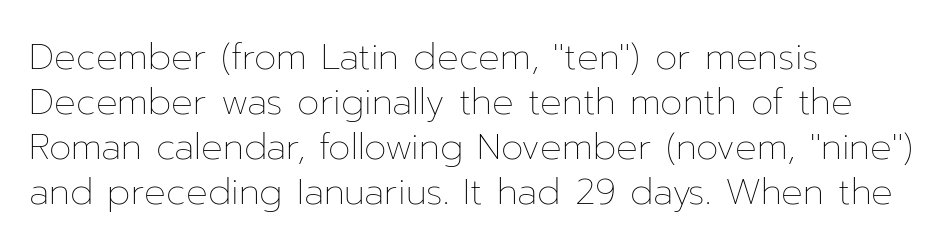
{"italic": "no", "bold": "no", "weight": "thin", "width": "normal", "stroke_contrast": "low", "x_height": "medium", "monospaced": "no", "underline": "no", "align": "left", "line_spacing": "normal", "line_spacing_ratio": 1.25, "letter_spacing": "normal", "letter_spacing_em": 0.0, "glyph_px": 36}
